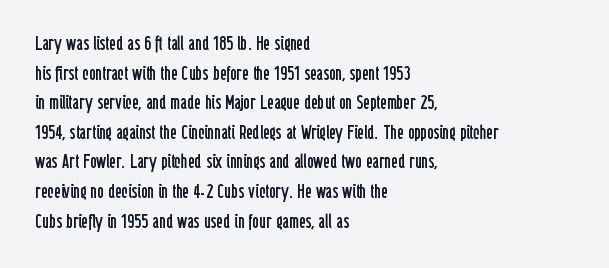
Q: Is the text bold? A: No.
Q: Is the text italic (slanted)? A: No, it is upright.
Q: Is the text underlined? A: No.
Q: How is the paragraph aligned? A: Left-aligned.
Q: Is the spacing between letters normal or unusually wide? A: Normal.
Q: Is the spacing between lines tight, normal or loose? A: Normal.
